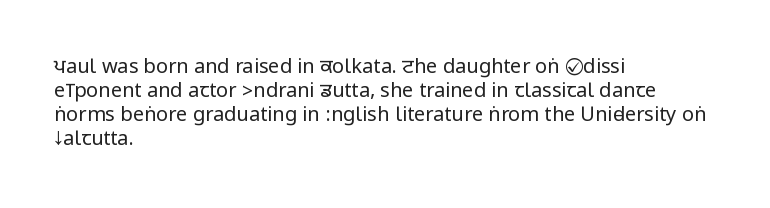
{"italic": "no", "bold": "no", "underline": "no", "align": "left", "line_spacing_ratio": 1.2, "letter_spacing": "normal", "letter_spacing_em": 0.0, "glyph_px": 20}
